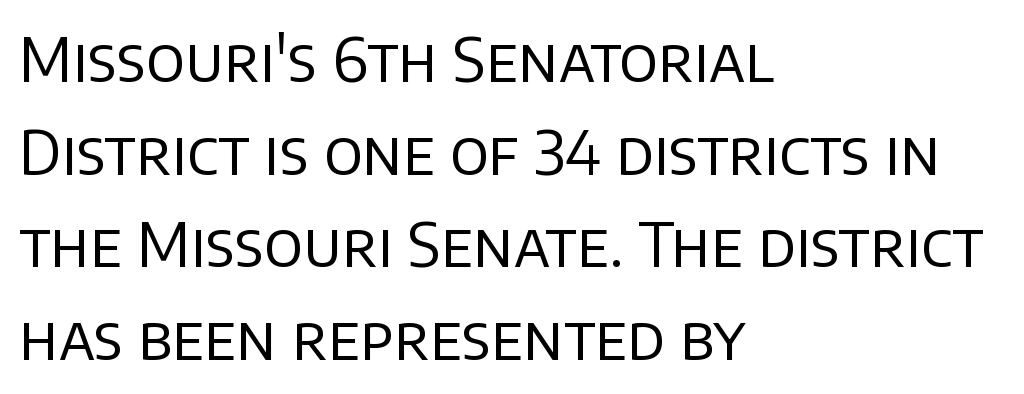
This sample uses plain, unmodified letter spacing. Is the stroke heavy? The answer is a plain regular-or-lighter. Observe the absence of serifs on each vertical stroke in this sample. These lines sit exactly where default settings would place them. Where is the straight margin? On the left. The specimen omits any rule beneath the text block's lines.
